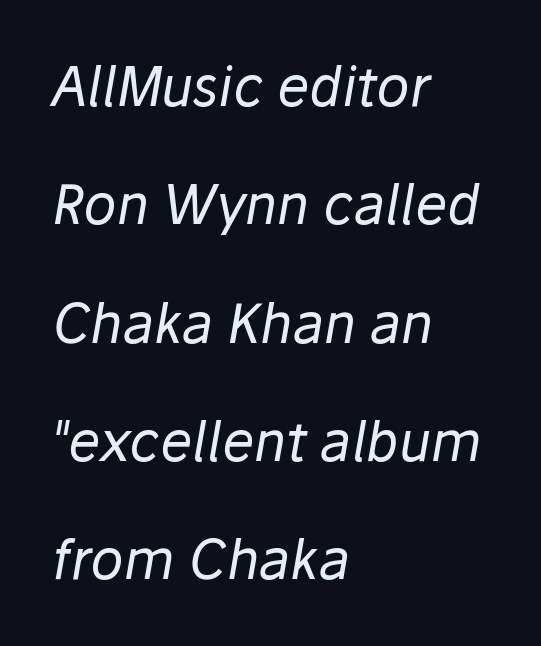
{"italic": "yes", "lean": "right", "slant_degrees": 10, "bold": "no", "weight": "regular", "width": "normal", "stroke_contrast": "low", "x_height": "medium", "monospaced": "no", "underline": "no", "align": "left", "line_spacing": "loose", "line_spacing_ratio": 2.19, "letter_spacing": "normal", "letter_spacing_em": 0.0, "glyph_px": 54}
